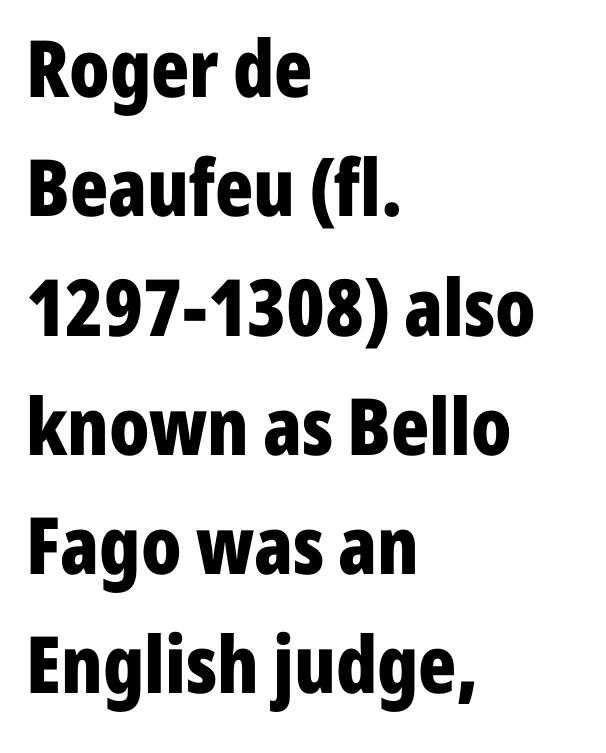
One glance says typical: line gaps are just what's usual. A student would call this left alignment; a typographer would say flush left, rag right. The rendering keeps characters at their native spacing. Character widths vary here, with narrow letters taking less room than wide ones. Bare-footed words on every line. Examine the stroke ends and you'll find no serifs.
